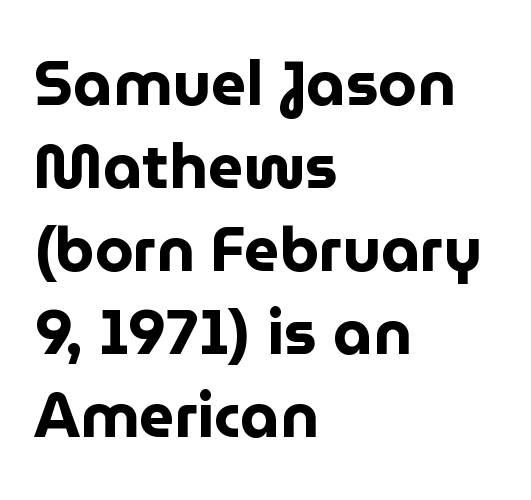
Q: Is the text bold? A: Yes.
Q: Is the text italic (slanted)? A: No, it is upright.
Q: Is the typeface a serif or a sans-serif typeface? A: Sans-serif.
Q: Is the text underlined? A: No.
Q: How is the paragraph aligned? A: Left-aligned.
Q: Is the spacing between letters normal or unusually wide? A: Normal.
Q: Is the spacing between lines tight, normal or loose? A: Normal.
Q: Width (condensed, normal, or wide)? A: Normal.
Q: Stroke contrast? A: Low.
Q: x-height? A: Medium.
Q: Monospaced? A: No.
